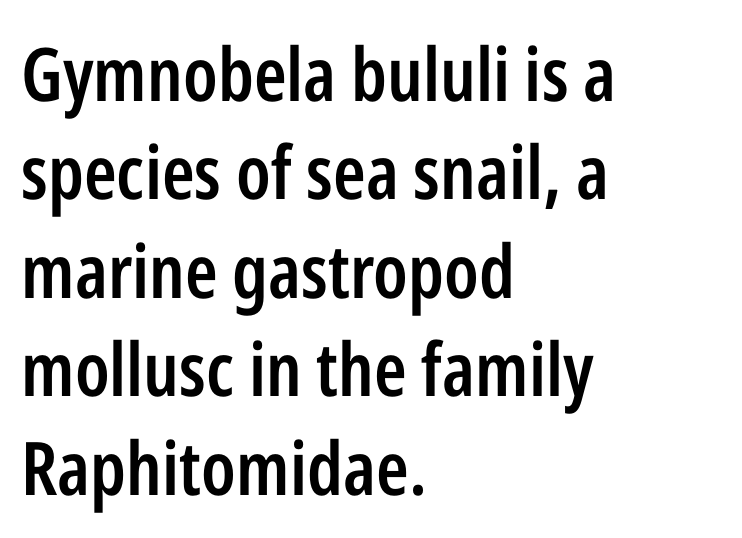
Bare-footed words on every line. Unlike a traditional serif, this face leaves its strokes unadorned. The font's upright variant was chosen for this text. On the weight axis this lands at semibold, roughly 600. Line beginnings align vertically; line endings do not.
